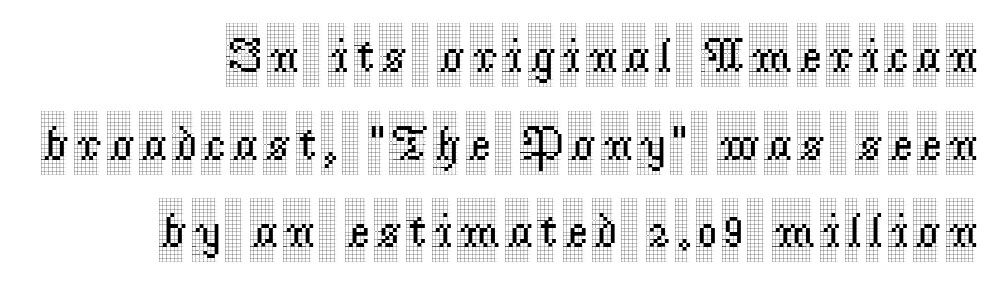
The image shows 49 px condensed serif type, upright; set right-aligned, line spacing 1.79x, not underlined; a large x-height.
